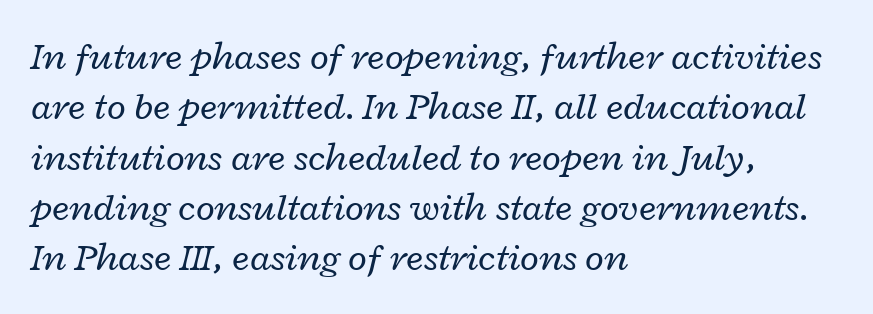
The image shows 39 px regular-weight, wide type, italic (leaning right); set left-aligned, normal line spacing (1.29x), normal letter spacing, not underlined; low stroke contrast and a medium x-height.
